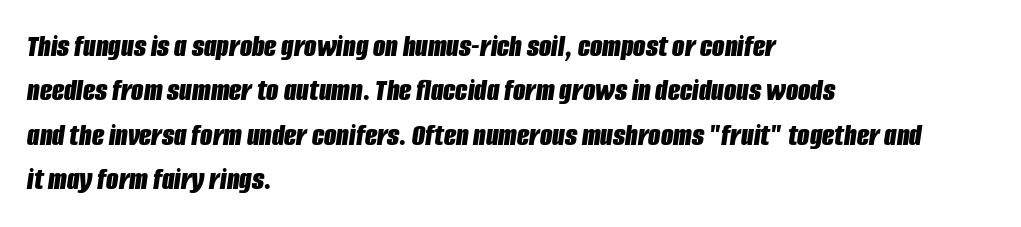
{"italic": "yes", "lean": "right", "slant_degrees": 8, "bold": "yes", "weight": "bold", "width": "condensed", "stroke_contrast": "low", "x_height": "large", "monospaced": "no", "underline": "no", "align": "left", "line_spacing": "normal", "line_spacing_ratio": 1.39, "letter_spacing": "normal", "letter_spacing_em": 0.0, "glyph_px": 32}
